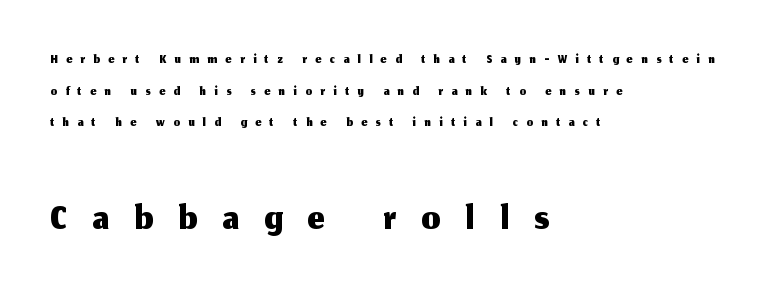
Examine the stroke ends and you'll find no serifs. Does the bottom block carry the larger type? Yes, it does. The type sits square on the baseline with zero lean. Tracking here is generous; glyphs stand well apart from one another. Think of a printed novel: that variable character pitch is what you see here. The words here are not underlined.
